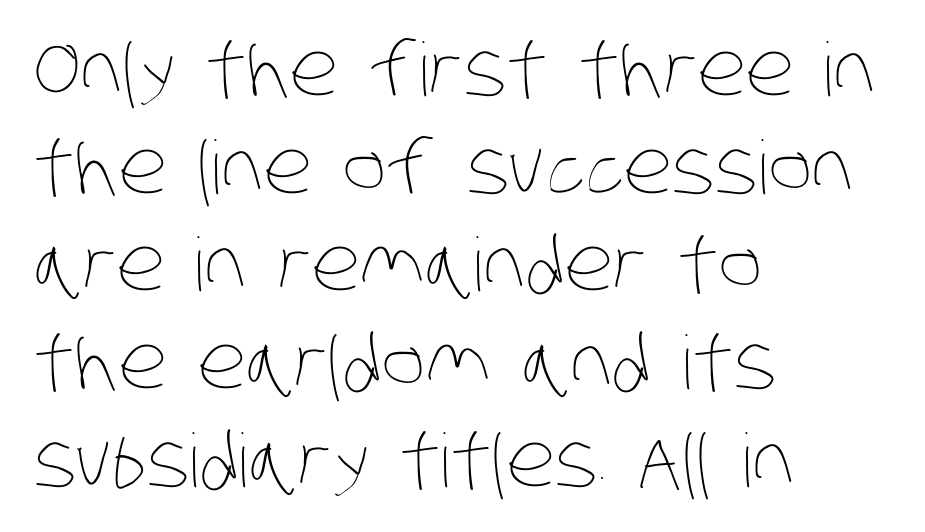
The lines in this sample share a left origin and differ only in where they stop. Is this a fixed-width face? No — the glyphs have proportional, varying widths. Default kerning and tracking; the words read as compact shapes. Only glyphs here, with clear space below each row.
